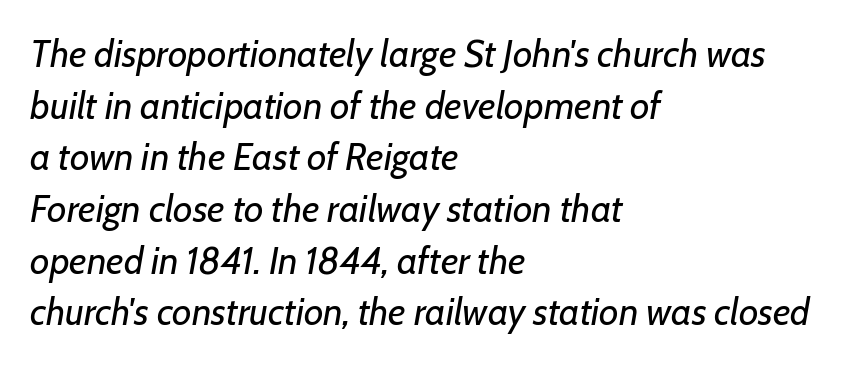
Q: Is the text bold? A: No.
Q: Is the text italic (slanted)? A: Yes, it leans right by about 7 degrees.
Q: Is the text underlined? A: No.
Q: How is the paragraph aligned? A: Left-aligned.
Q: Is the spacing between letters normal or unusually wide? A: Normal.
Q: Is the spacing between lines tight, normal or loose? A: Normal.
Q: Width (condensed, normal, or wide)? A: Normal.
Q: Stroke contrast? A: Low.
Q: x-height? A: Medium.
Q: Monospaced? A: No.
